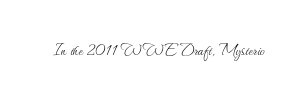
The image shows 20 px text type; set normal letter spacing, not underlined.
